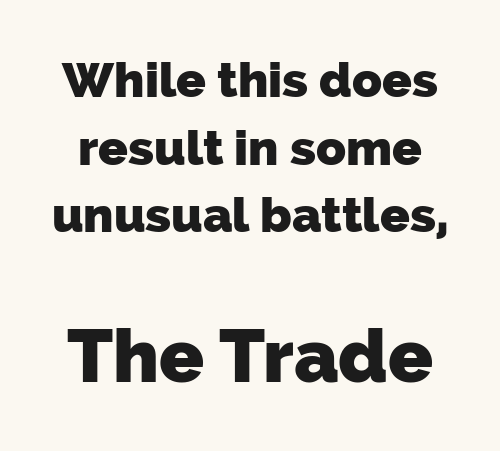
The glyphs have the mass of a bold cut. Do the characters align in a grid? No, the font is proportional. Each row of text sits above clean, open space. Observe the absence of serifs on each vertical stroke in this sample. Reading down the column, the eye jumps a familiar distance to each next line.
